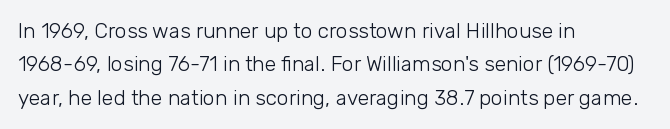
{"italic": "no", "bold": "no", "underline": "no", "align": "left", "line_spacing": "normal", "line_spacing_ratio": 1.59, "letter_spacing": "normal", "letter_spacing_em": 0.0, "glyph_px": 21}
